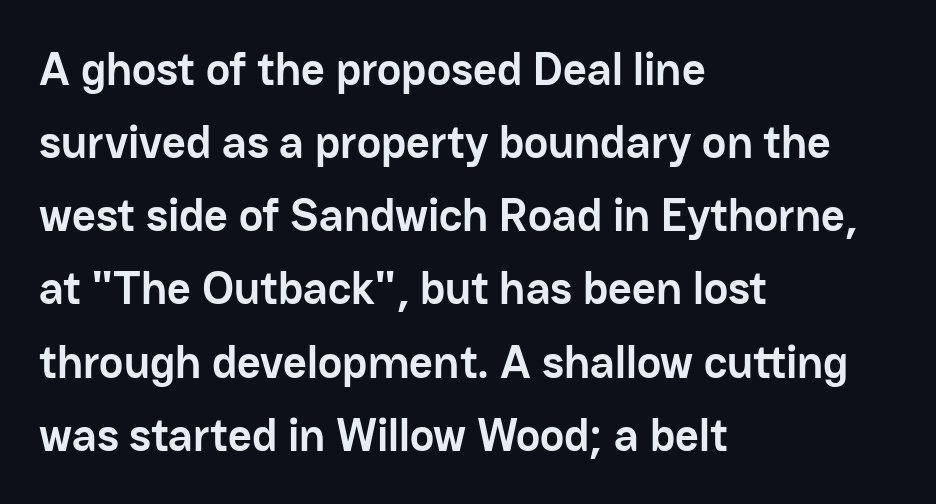
Line starts are locked; line ends wander. A sans-serif font was chosen for this passage. Ordinary non-slanted type is in use. The glyphs have the mass of a bold cut.
